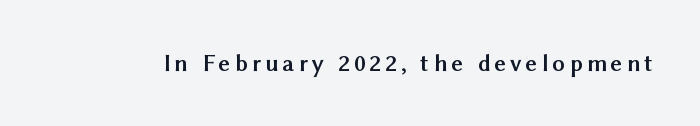
Q: Is the text bold? A: Yes.
Q: Is the text italic (slanted)? A: No, it is upright.
Q: Is the text underlined? A: No.
